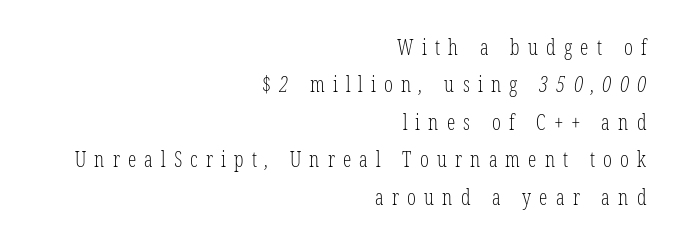
The image shows 21 px text type; set right-aligned, line spacing 1.78x, unusually wide letter spacing (+0.39 em), not underlined.
